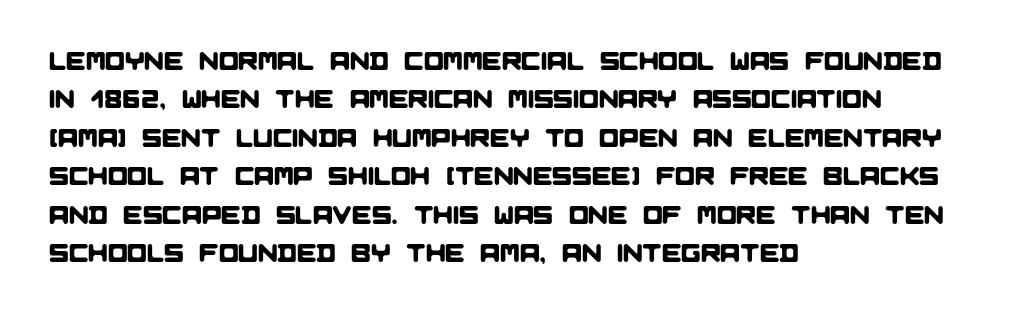
{"underline": "no", "align": "left", "line_spacing": "normal", "line_spacing_ratio": 1.48, "letter_spacing": "normal", "letter_spacing_em": 0.0, "glyph_px": 26}
